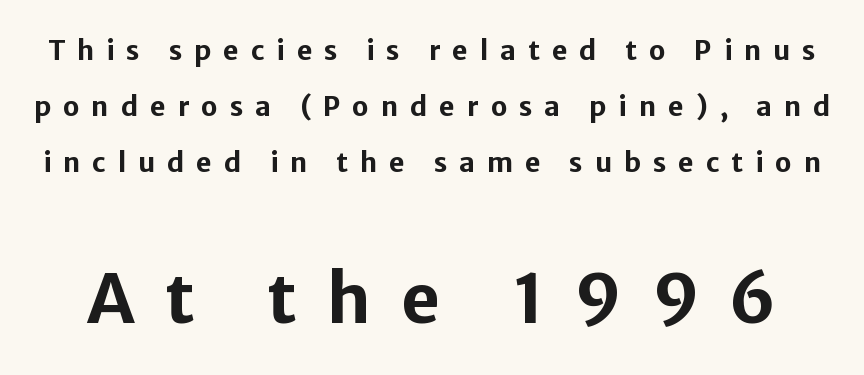
The image shows 68 px bold sans-serif type, upright; set loose line spacing (2.08x), unusually wide letter spacing (+0.44 em), not underlined; the second (bottom) block is 2.52x larger; low stroke contrast and a medium x-height.
